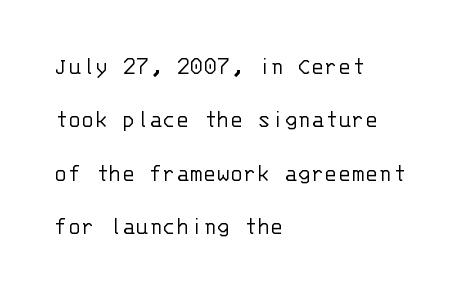
{"italic": "no", "bold": "no", "underline": "no", "align": "left", "line_spacing": "loose", "line_spacing_ratio": 2.14, "letter_spacing": "normal", "letter_spacing_em": 0.0, "glyph_px": 25}
